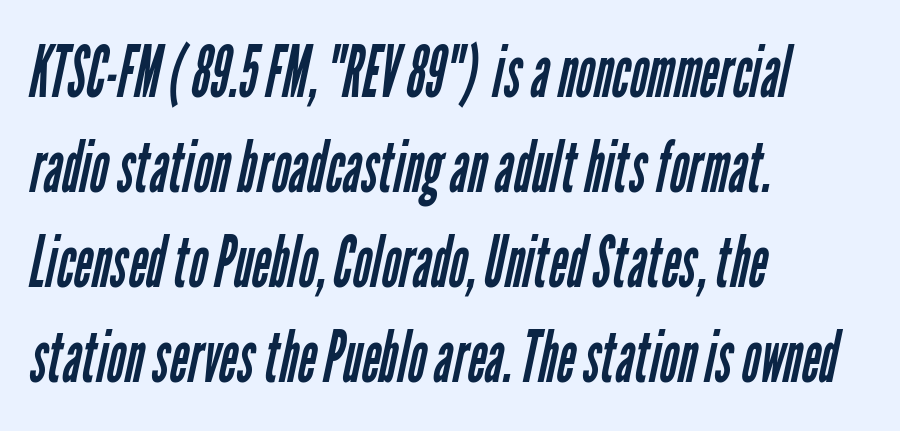
Q: Is the text bold? A: No.
Q: Is the typeface a serif or a sans-serif typeface? A: Sans-serif.
Q: Is the text underlined? A: No.
Q: How is the paragraph aligned? A: Left-aligned.
Q: Is the spacing between letters normal or unusually wide? A: Normal.
Q: Is the spacing between lines tight, normal or loose? A: Normal.
Q: Width (condensed, normal, or wide)? A: Condensed.
Q: Stroke contrast? A: Low.
Q: x-height? A: Medium.
Q: Monospaced? A: No.
